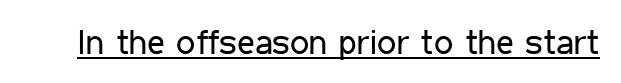
Q: Is the text bold? A: No.
Q: Is the text italic (slanted)? A: No, it is upright.
Q: Is the typeface a serif or a sans-serif typeface? A: Sans-serif.
Q: Is the text underlined? A: Yes.
Q: Is the spacing between letters normal or unusually wide? A: Normal.
Q: Width (condensed, normal, or wide)? A: Condensed.
Q: Stroke contrast? A: Low.
Q: x-height? A: Medium.
Q: Monospaced? A: No.
